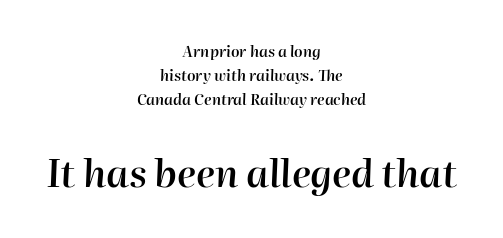
Q: Is the text bold? A: Semi-bold.
Q: Is the text italic (slanted)? A: Yes, it leans right by about 2 degrees.
Q: Is the text underlined? A: No.
Q: How is the paragraph aligned? A: Centered.
Q: Is the spacing between letters normal or unusually wide? A: Normal.
Q: Is the spacing between lines tight, normal or loose? A: Normal.
Q: Which block of text is set in a larger size, the first (top) or the second (bottom)? A: The second (bottom) one.
Q: Width (condensed, normal, or wide)? A: Normal.
Q: Stroke contrast? A: High.
Q: x-height? A: Medium.
Q: Monospaced? A: No.
